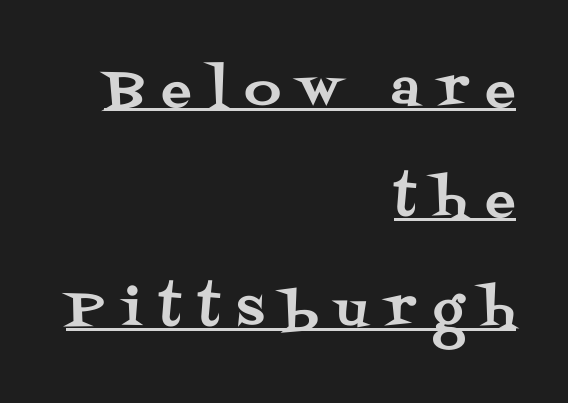
The image shows 50 px serif type, upright; set right-aligned, loose line spacing (2.2x), unusually wide letter spacing (+0.36 em), underlined; medium stroke contrast and a large x-height.
